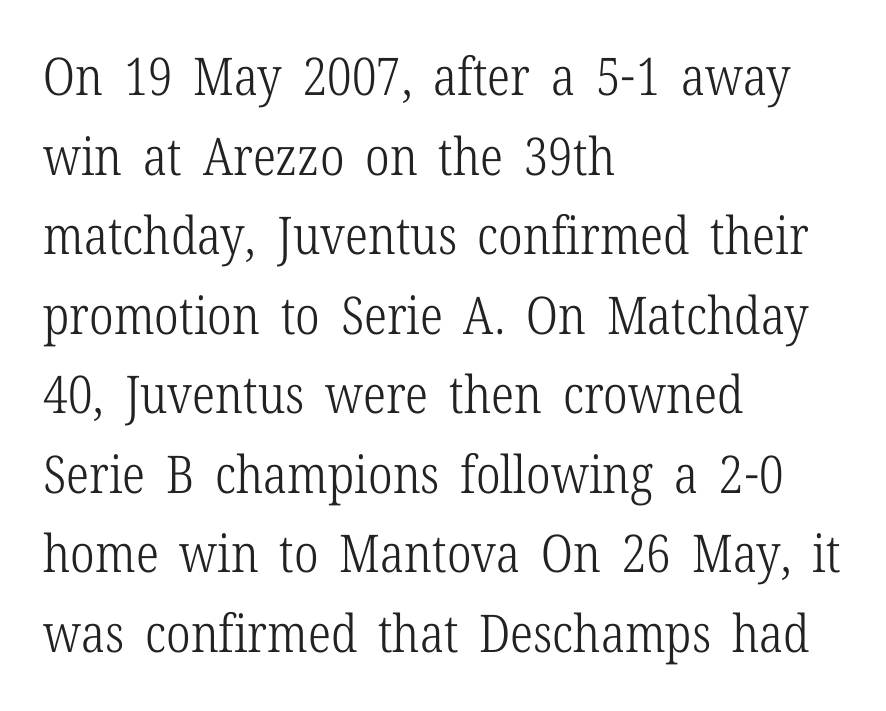
The image shows 52 px light, condensed serif type, upright; set left-aligned, normal line spacing (1.53x), normal letter spacing, not underlined; low stroke contrast and a medium x-height.
